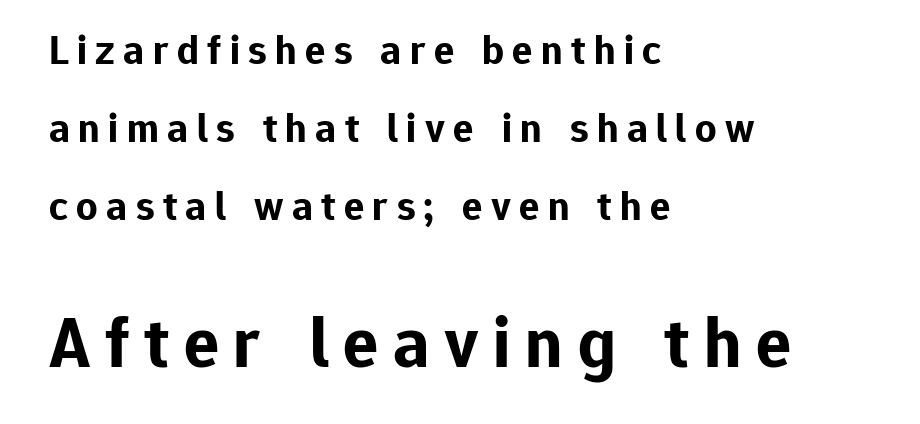
{"serif": "no", "italic": "no", "bold": "yes", "weight": "bold", "width": "normal", "stroke_contrast": "low", "x_height": "medium", "monospaced": "no", "underline": "no", "align": "left", "line_spacing_ratio": 1.86, "letter_spacing": "wide", "letter_spacing_em": 0.2, "larger_block": "second", "size_ratio": 1.74, "glyph_px": 73}
